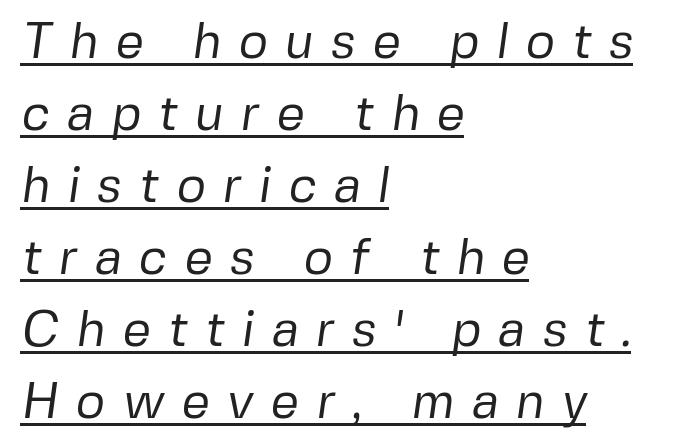
The image shows 50 px regular-weight sans-serif type; set left-aligned, normal line spacing (1.44x), unusually wide letter spacing (+0.34 em), underlined; low stroke contrast and a medium x-height.
